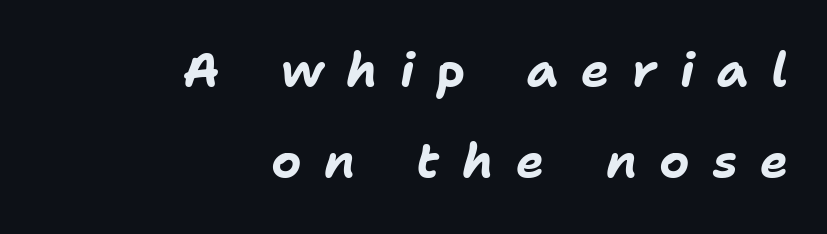
{"italic": "yes", "lean": "right", "slant_degrees": 11, "bold": "yes", "weight": "bold", "width": "normal", "stroke_contrast": "low", "x_height": "medium", "monospaced": "no", "underline": "no", "align": "right", "line_spacing": "loose", "line_spacing_ratio": 1.94, "letter_spacing": "wide", "letter_spacing_em": 0.48, "glyph_px": 47}
